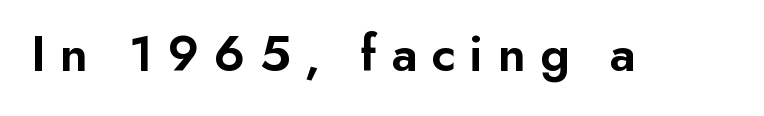
Stroke terminals: plain, sans-serif. Do the characters align in a grid? No, the font is proportional. The sample has been set in demibold, a notch under bold. Only glyphs here, with clear space below each row. Italic? Not at all — the glyphs are vertical. Here the glyphs are tracked loosely, breaking word shapes into spaced letters.
